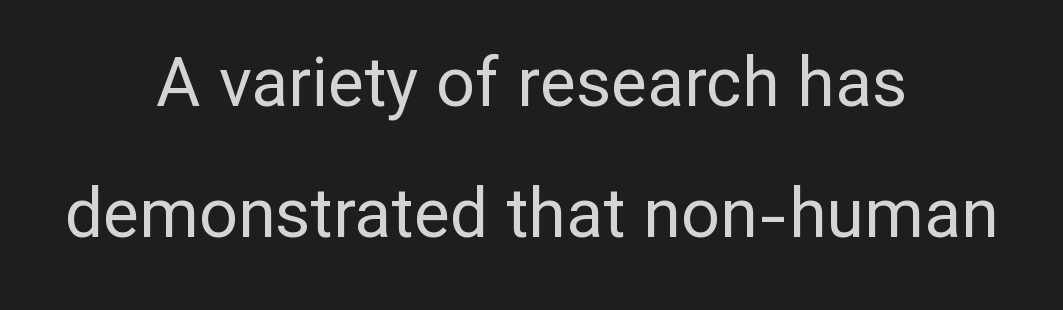
Q: Is the text bold? A: No.
Q: Is the text italic (slanted)? A: No, it is upright.
Q: Is the typeface a serif or a sans-serif typeface? A: Sans-serif.
Q: Is the text underlined? A: No.
Q: How is the paragraph aligned? A: Centered.
Q: Is the spacing between letters normal or unusually wide? A: Normal.
Q: Is the spacing between lines tight, normal or loose? A: Loose.
Q: Width (condensed, normal, or wide)? A: Normal.
Q: Stroke contrast? A: Low.
Q: x-height? A: Medium.
Q: Monospaced? A: No.
